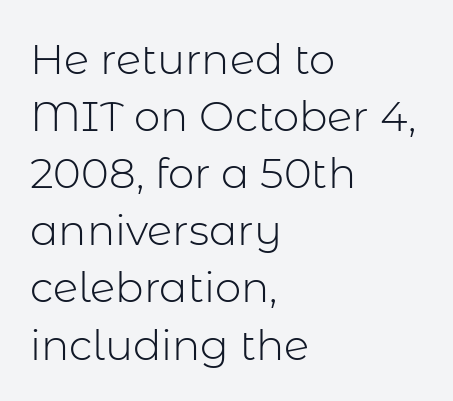
Evenly set lines give the paragraph a standard silhouette. Underline: absent. The lines in this sample share a left origin and differ only in where they stop. Characters follow at the spacing the type designer built in.
